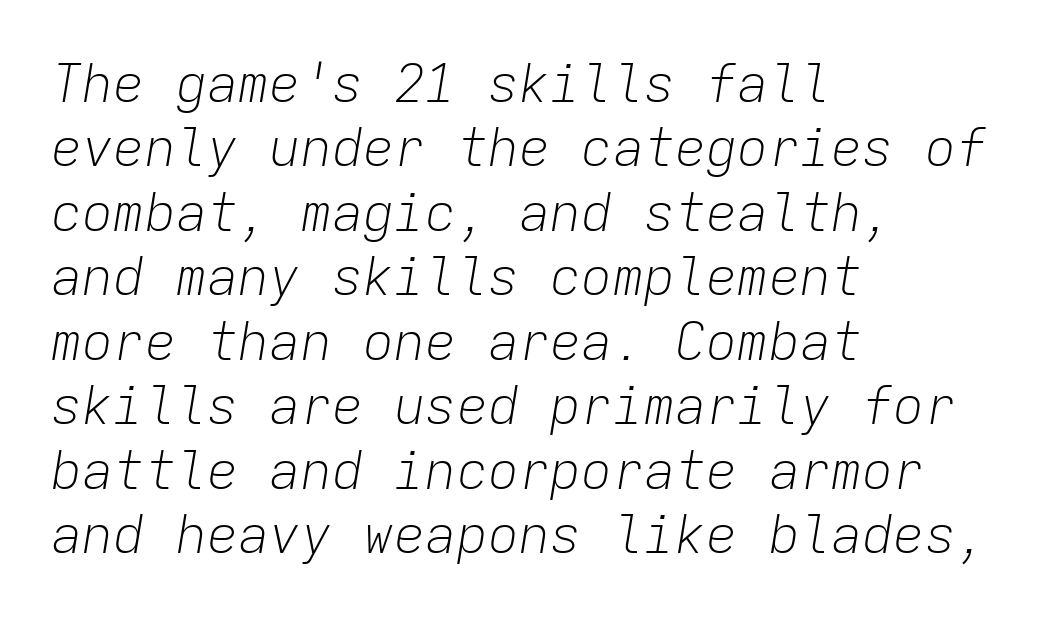
The image shows 52 px light type, italic (leaning right), monospaced; set left-aligned, line spacing 1.24x, normal letter spacing, not underlined; low stroke contrast and a medium x-height.
